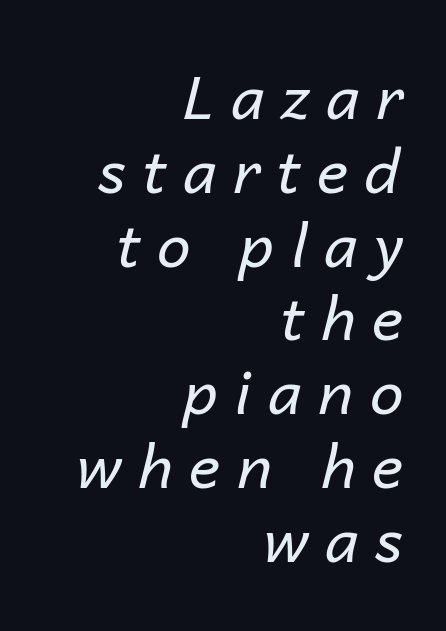
{"italic": "yes", "lean": "right", "slant_degrees": 14, "bold": "no", "weight": "regular", "width": "normal", "stroke_contrast": "low", "x_height": "medium", "monospaced": "no", "underline": "no", "align": "right", "line_spacing_ratio": 1.23, "letter_spacing": "wide", "letter_spacing_em": 0.28, "glyph_px": 60}
